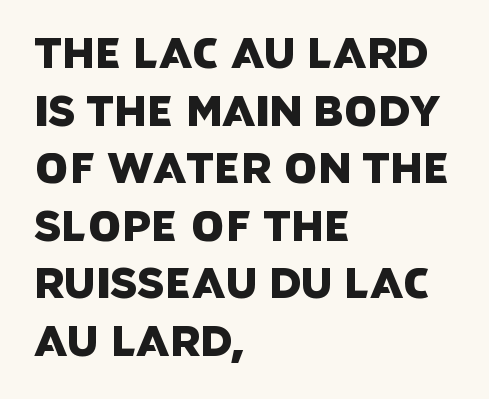
{"serif": "no", "width": "normal", "stroke_contrast": "low", "x_height": "large", "monospaced": "no", "underline": "no", "align": "left", "line_spacing": "normal", "line_spacing_ratio": 1.37, "letter_spacing": "normal", "letter_spacing_em": 0.0, "glyph_px": 42}
